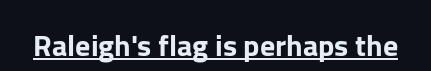
{"serif": "no", "italic": "no", "width": "normal", "stroke_contrast": "low", "x_height": "medium", "monospaced": "no", "underline": "yes", "letter_spacing": "normal", "letter_spacing_em": 0.0, "glyph_px": 30}
